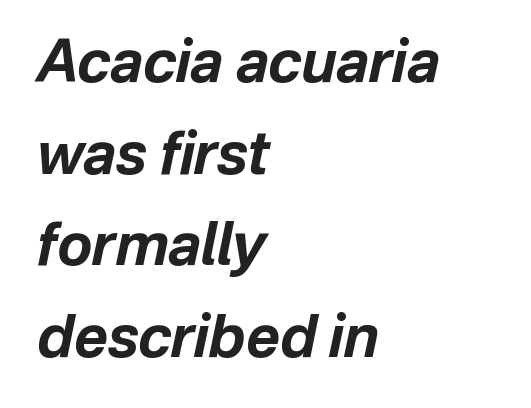
The image shows 58 px bold type, italic (leaning right); set left-aligned, normal line spacing (1.58x), normal letter spacing, not underlined; low stroke contrast and a medium x-height.
